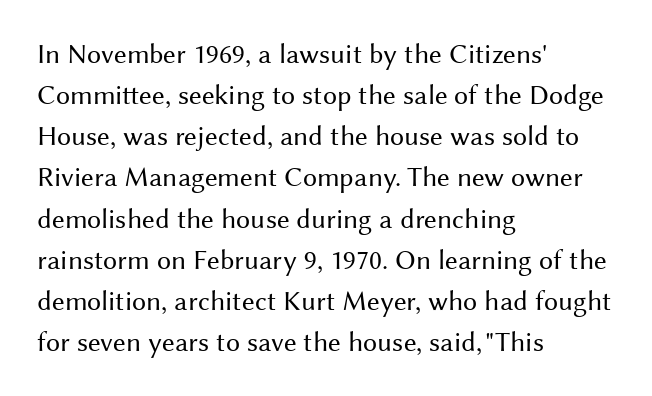
Q: Is the text bold? A: No.
Q: Is the text italic (slanted)? A: No, it is upright.
Q: Is the typeface a serif or a sans-serif typeface? A: Sans-serif.
Q: Is the text underlined? A: No.
Q: How is the paragraph aligned? A: Left-aligned.
Q: Is the spacing between letters normal or unusually wide? A: Normal.
Q: Is the spacing between lines tight, normal or loose? A: Normal.
Q: Width (condensed, normal, or wide)? A: Normal.
Q: Stroke contrast? A: Medium.
Q: x-height? A: Medium.
Q: Monospaced? A: No.
